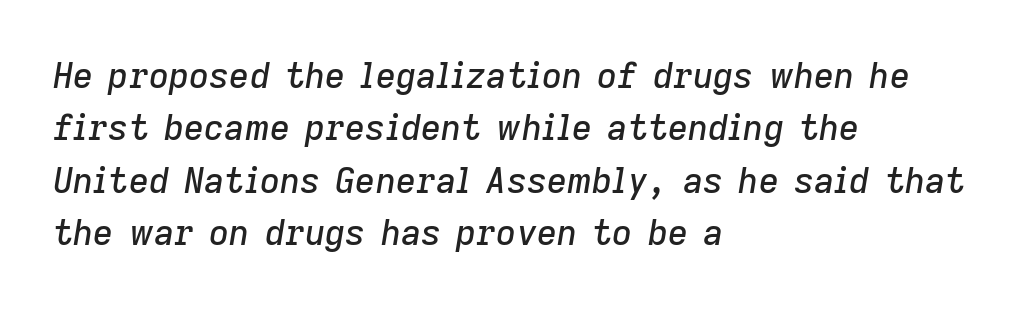
{"italic": "yes", "lean": "right", "slant_degrees": 9, "width": "normal", "stroke_contrast": "low", "x_height": "medium", "monospaced": "no", "underline": "no", "align": "left", "line_spacing": "normal", "line_spacing_ratio": 1.5, "letter_spacing": "normal", "letter_spacing_em": 0.0, "glyph_px": 35}
